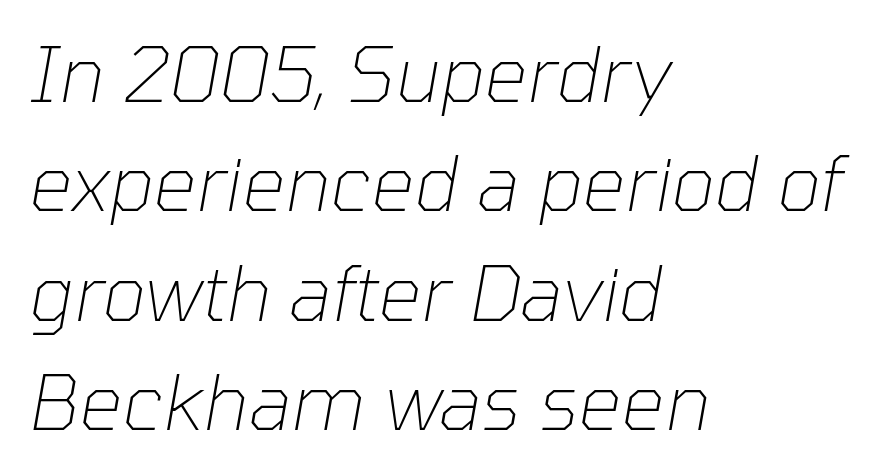
{"italic": "yes", "lean": "right", "slant_degrees": 10, "bold": "no", "weight": "thin", "width": "normal", "stroke_contrast": "low", "x_height": "medium", "monospaced": "no", "underline": "no", "align": "left", "line_spacing": "normal", "line_spacing_ratio": 1.44, "letter_spacing": "normal", "letter_spacing_em": 0.0, "glyph_px": 76}
